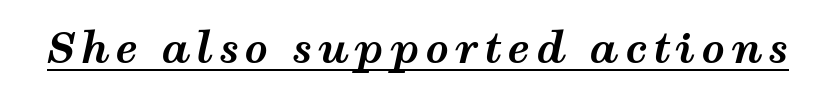
{"italic": "yes", "lean": "right", "slant_degrees": 12, "bold": "yes", "weight": "bold", "width": "wide", "stroke_contrast": "medium", "x_height": "medium", "monospaced": "no", "underline": "yes", "glyph_px": 41}
